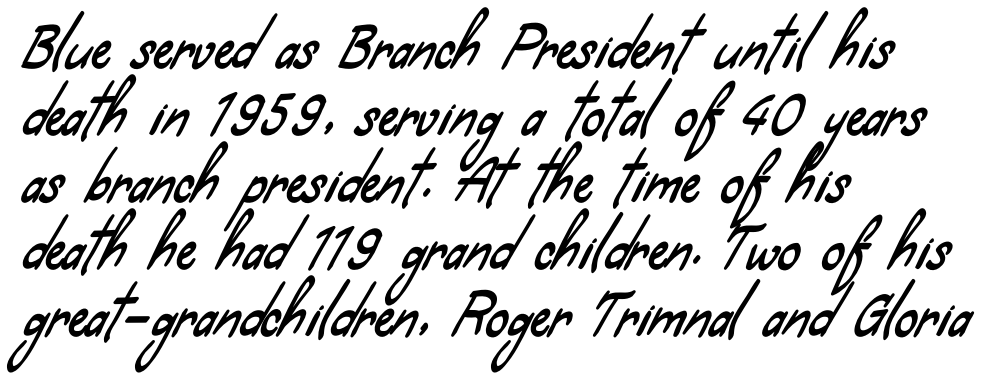
Looks like regular typesetting: each glyph gets only the width it needs. This is sans-serif lettering, the kind often seen on screens and signage. In CSS terms this would be text-align: left. There is no visible air inserted between adjacent glyphs. The passage shown is not underscored anywhere.
